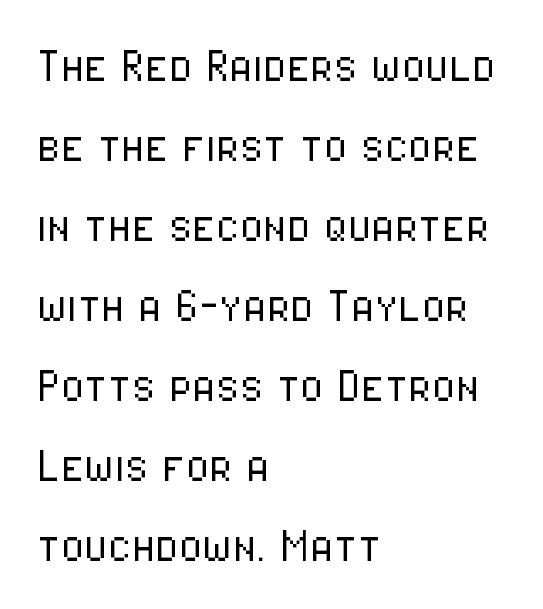
The image shows 54 px light, condensed sans-serif type, upright; set left-aligned, normal line spacing (1.48x), normal letter spacing, not underlined; low stroke contrast and a medium x-height.
